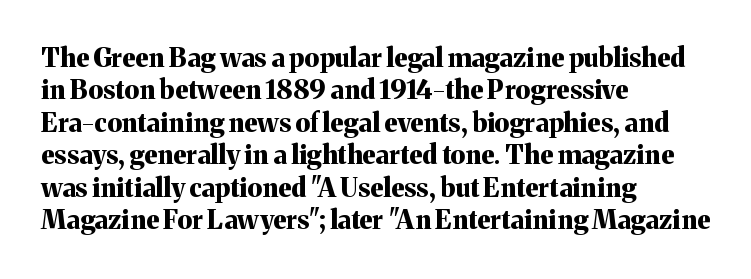
{"italic": "no", "bold": "yes", "underline": "no", "align": "left", "line_spacing": "normal", "line_spacing_ratio": 1.25, "letter_spacing": "normal", "letter_spacing_em": 0.0, "glyph_px": 26}
